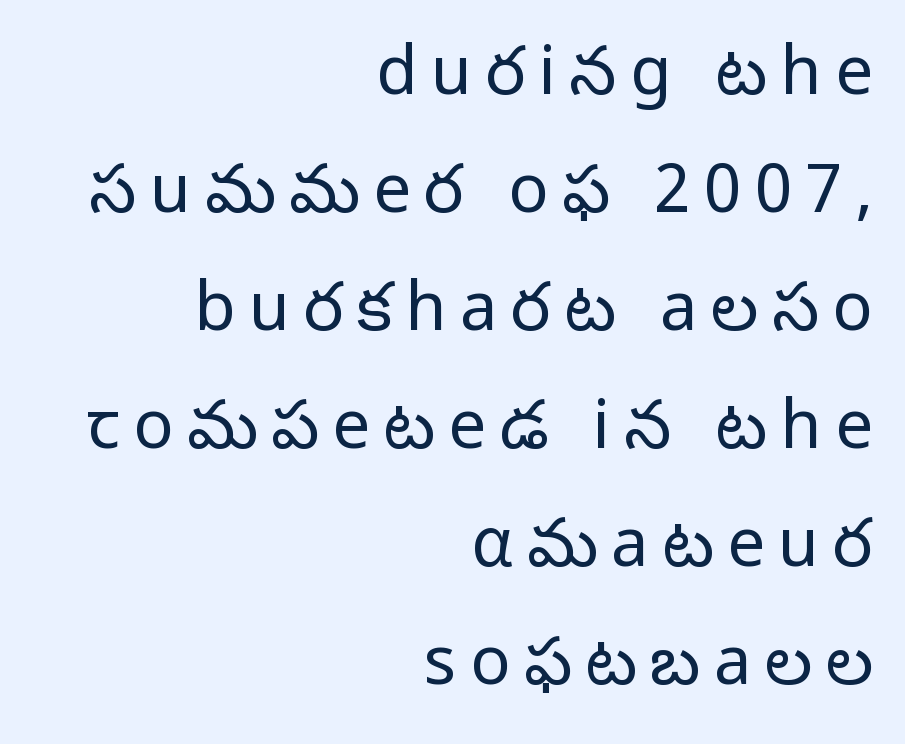
The image shows 67 px regular-weight sans-serif type, upright; set right-aligned, line spacing 1.76x, unusually wide letter spacing (+0.2 em), not underlined; low stroke contrast and a medium x-height.
